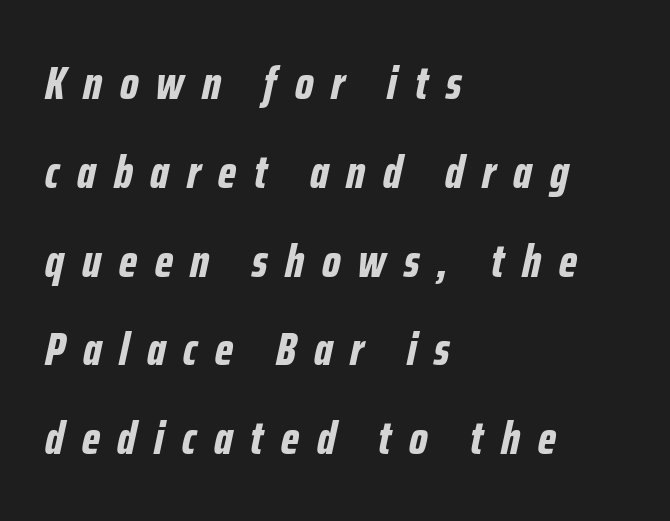
The glyphs are unaccompanied by any horizontal stroke below them. This sample uses an oblique cut, with every glyph tilted off the vertical. Do the characters align in a grid? No, the font is proportional. These words are printed bold, with thick strokes throughout. Reading down the block, your eye returns to a fixed left position each line. The rendering inserts visible extra space after every character.
